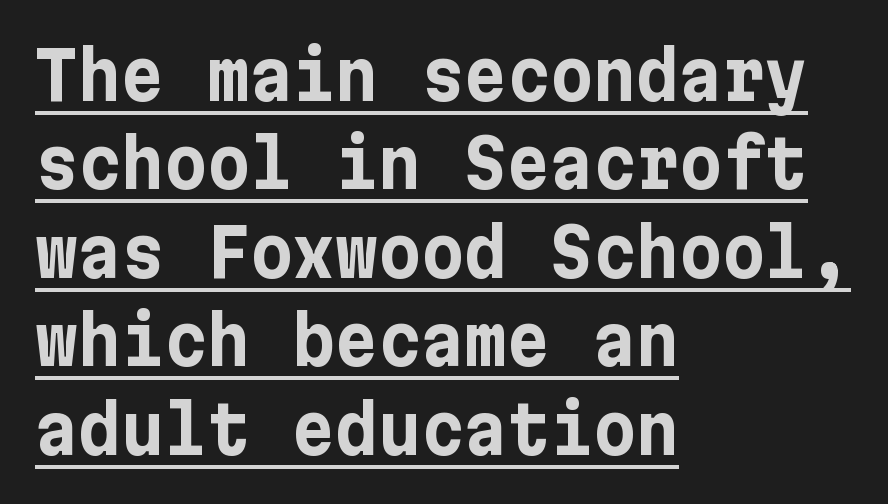
{"serif": "no", "italic": "no", "bold": "yes", "weight": "bold", "width": "normal", "stroke_contrast": "low", "x_height": "medium", "underline": "yes", "align": "left", "line_spacing": "normal", "line_spacing_ratio": 1.34, "letter_spacing": "normal", "letter_spacing_em": 0.0, "glyph_px": 66}
